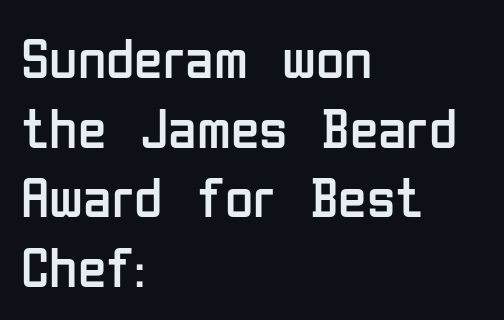
{"serif": "no", "italic": "no", "bold": "no", "weight": "regular", "width": "condensed", "stroke_contrast": "low", "x_height": "medium", "monospaced": "no", "underline": "no", "align": "left", "line_spacing_ratio": 1.2, "letter_spacing": "normal", "letter_spacing_em": 0.0, "glyph_px": 58}
